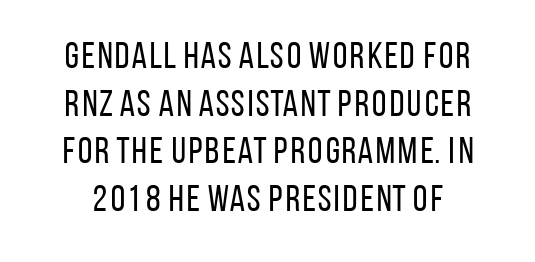
Q: Is the text bold? A: No.
Q: Is the text italic (slanted)? A: No, it is upright.
Q: Is the typeface a serif or a sans-serif typeface? A: Sans-serif.
Q: Is the text underlined? A: No.
Q: Is the spacing between letters normal or unusually wide? A: Normal.
Q: Is the spacing between lines tight, normal or loose? A: Normal.
Q: Width (condensed, normal, or wide)? A: Condensed.
Q: Stroke contrast? A: Low.
Q: x-height? A: Large.
Q: Monospaced? A: No.
